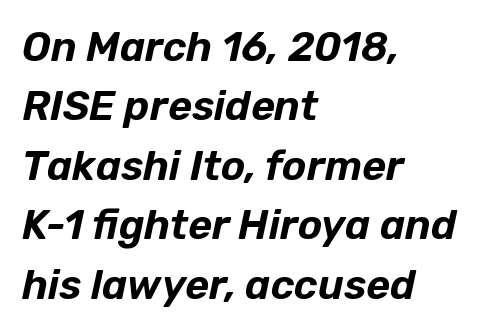
Glyph-to-glyph distance matches everyday printed text. The gap between lines stays unmarked. Compared with typical paragraphs, the rows here are spaced about the same. Think of a printed novel: that variable character pitch is what you see here. Compared with ordinary roman type, these characters are visibly tilted. The typesetter chose a ragged-right arrangement here.
